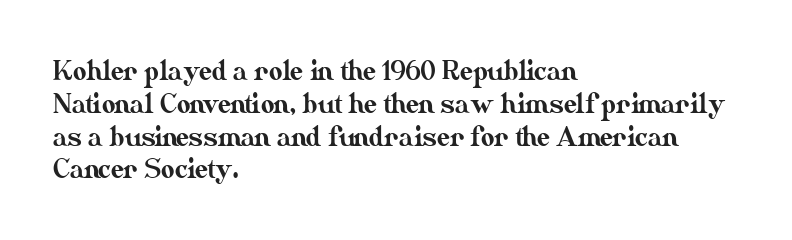
Each new line begins a customary step beneath the previous one. The passage shown is not underscored anywhere. Unlike italic type, these characters show no tilt at all. Casual observation: everything's shoved over to the left.
